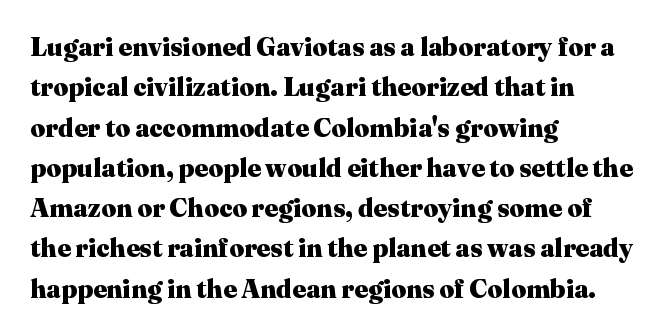
Q: Is the text bold? A: Yes.
Q: Is the text italic (slanted)? A: No, it is upright.
Q: Is the text underlined? A: No.
Q: How is the paragraph aligned? A: Left-aligned.
Q: Is the spacing between letters normal or unusually wide? A: Normal.
Q: Is the spacing between lines tight, normal or loose? A: Normal.
